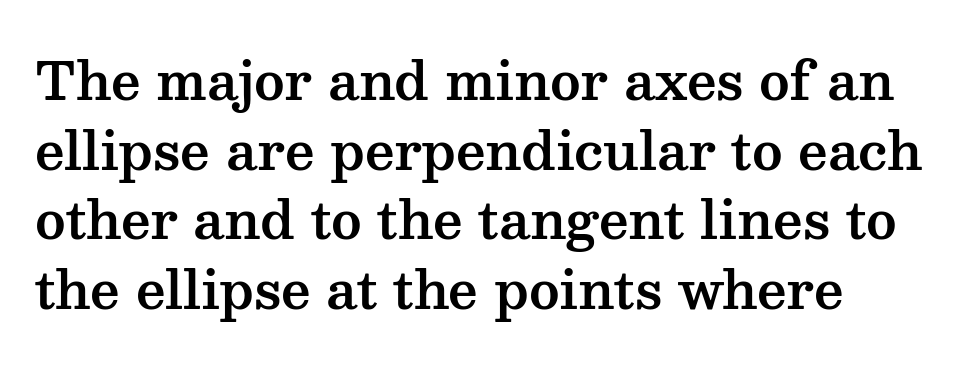
The image shows 52 px wide serif type, upright; set left-aligned, normal line spacing (1.34x), normal letter spacing, not underlined; medium stroke contrast and a medium x-height.
